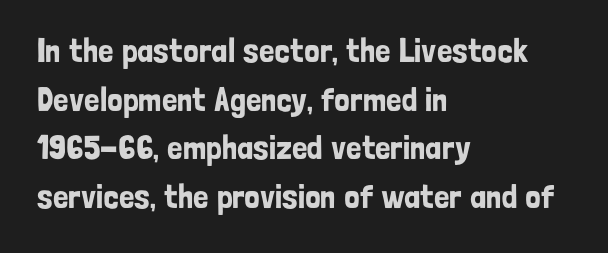
A clean baseline with only descenders dipping below it. There is no visible air inserted between adjacent glyphs. Horizontal alignment here is leftward, the default for most running prose. Proportional: the letters do not fall into vertical columns.
